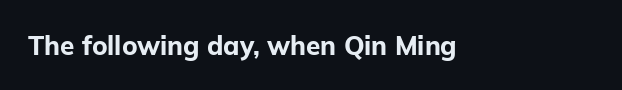
The image shows 26 px bold type, upright; set normal letter spacing, not underlined.
